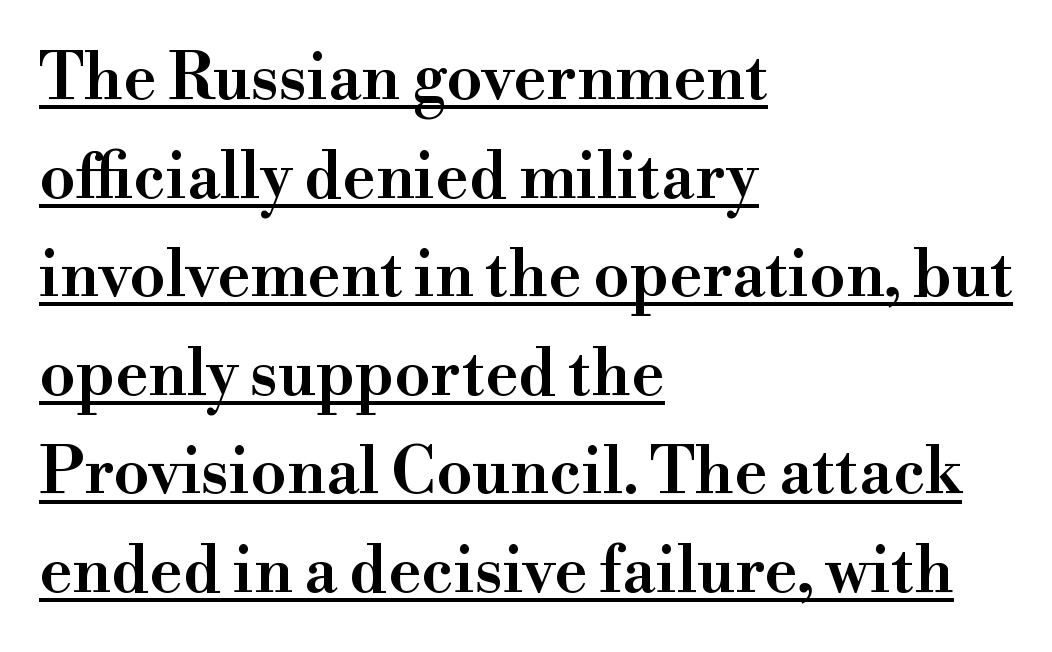
Q: Is the text bold? A: Semi-bold.
Q: Is the text italic (slanted)? A: No, it is upright.
Q: Is the typeface a serif or a sans-serif typeface? A: Serif.
Q: Is the text underlined? A: Yes.
Q: How is the paragraph aligned? A: Left-aligned.
Q: Is the spacing between letters normal or unusually wide? A: Normal.
Q: Is the spacing between lines tight, normal or loose? A: Normal.
Q: Width (condensed, normal, or wide)? A: Normal.
Q: Stroke contrast? A: High.
Q: x-height? A: Small.
Q: Monospaced? A: No.
